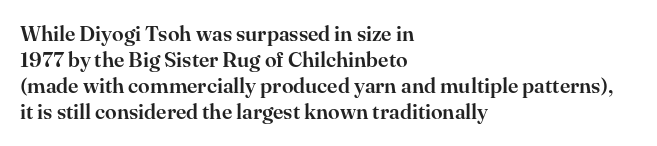
{"italic": "no", "underline": "no", "align": "left", "line_spacing_ratio": 1.24, "letter_spacing": "normal", "letter_spacing_em": 0.0, "glyph_px": 21}
